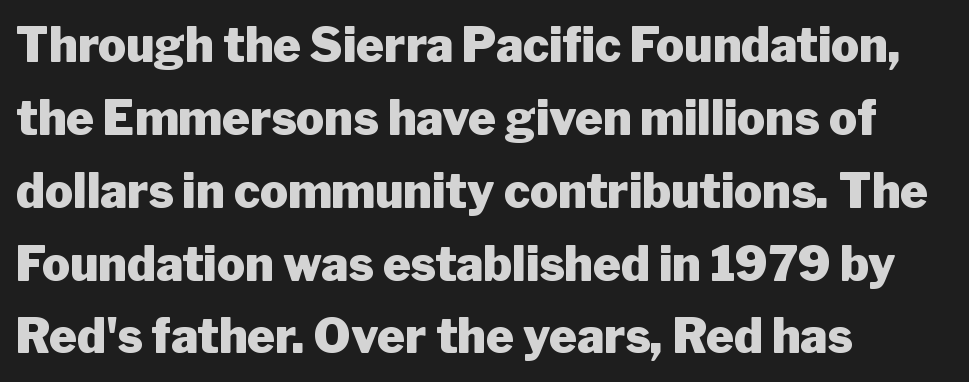
Typeset ragged right — the left edge is the straight one. Anything drawn beneath the words? Only blank space. I'd call this a sans setting — the letters go barefoot. Weight: bold. Here the designer chose a conventional face with non-uniform glyph widths.
